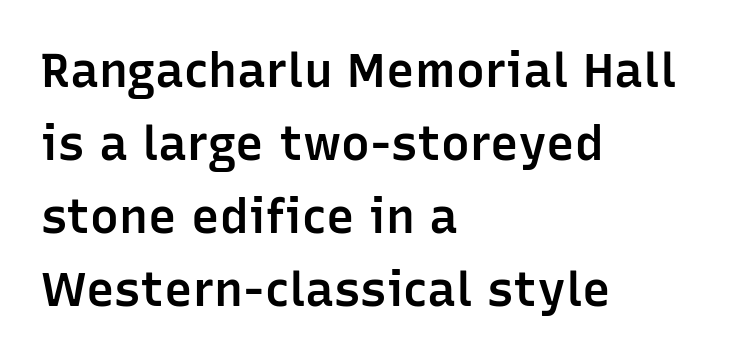
The image shows 48 px semibold sans-serif type, upright; set left-aligned, normal line spacing (1.52x), normal letter spacing, not underlined; low stroke contrast and a medium x-height.
